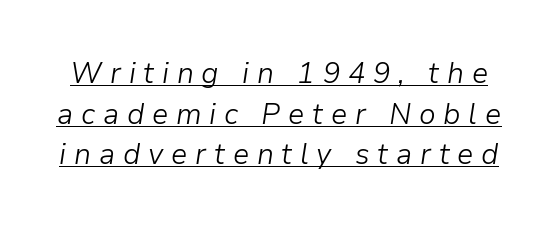
{"italic": "yes", "lean": "right", "slant_degrees": 9, "bold": "no", "weight": "light", "width": "normal", "stroke_contrast": "low", "x_height": "medium", "monospaced": "no", "underline": "yes", "line_spacing": "normal", "line_spacing_ratio": 1.4, "letter_spacing": "wide", "letter_spacing_em": 0.27, "glyph_px": 29}
